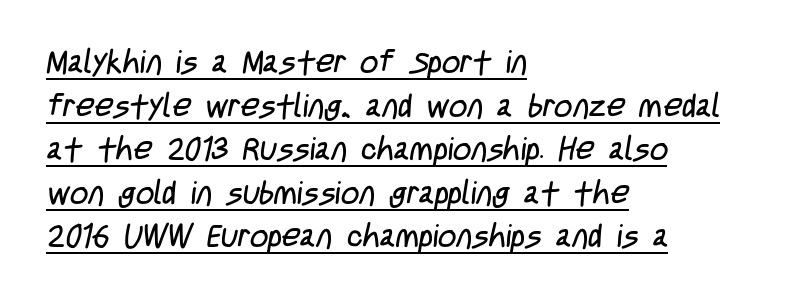
Q: Is the text bold? A: No.
Q: Is the typeface a serif or a sans-serif typeface? A: Sans-serif.
Q: Is the text underlined? A: Yes.
Q: How is the paragraph aligned? A: Left-aligned.
Q: Is the spacing between letters normal or unusually wide? A: Normal.
Q: Is the spacing between lines tight, normal or loose? A: Normal.
Q: Width (condensed, normal, or wide)? A: Condensed.
Q: Stroke contrast? A: Low.
Q: x-height? A: Large.
Q: Monospaced? A: No.
